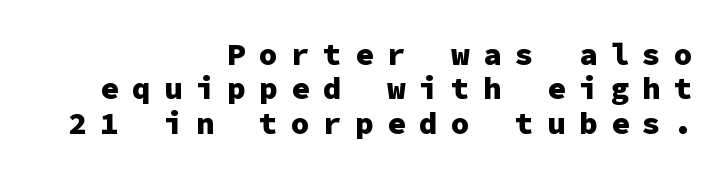
The image shows 31 px heavy sans-serif type, upright, monospaced; set right-aligned, tight line spacing (1.11x), unusually wide letter spacing (+0.43 em), not underlined; low stroke contrast and a medium x-height.
